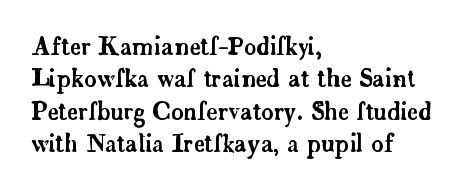
Q: Is the text italic (slanted)? A: No, it is upright.
Q: Is the text underlined? A: No.
Q: How is the paragraph aligned? A: Left-aligned.
Q: Is the spacing between letters normal or unusually wide? A: Normal.
Q: Is the spacing between lines tight, normal or loose? A: Normal.
